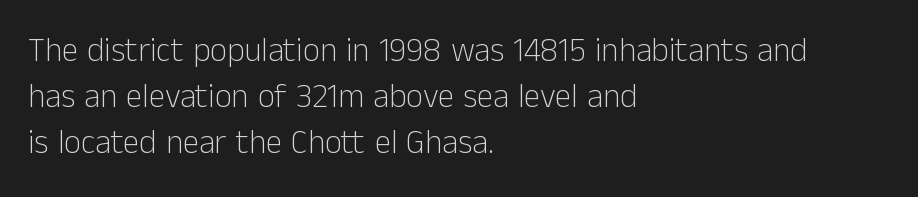
The image shows 33 px light sans-serif type, upright; set left-aligned, normal line spacing (1.4x), normal letter spacing, not underlined; low stroke contrast and a medium x-height.
